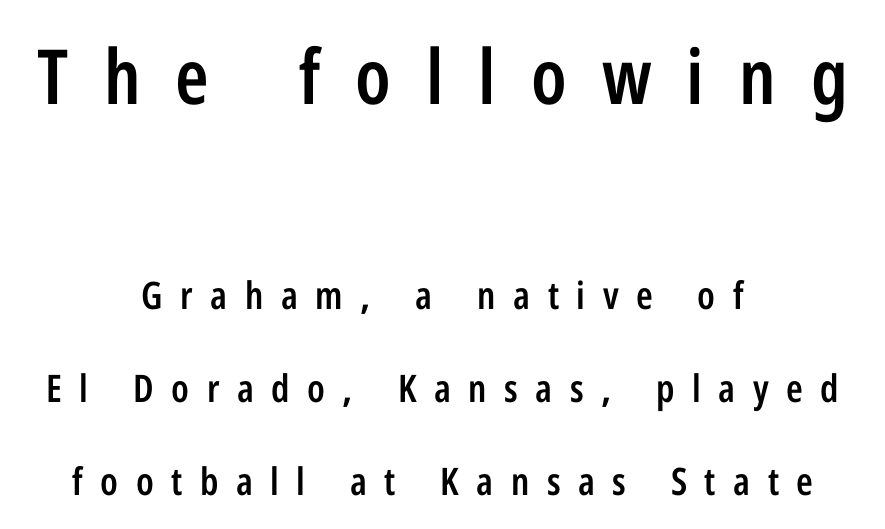
Q: Is the text bold? A: Semi-bold.
Q: Is the text italic (slanted)? A: No, it is upright.
Q: Is the typeface a serif or a sans-serif typeface? A: Sans-serif.
Q: Is the text underlined? A: No.
Q: How is the paragraph aligned? A: Centered.
Q: Is the spacing between letters normal or unusually wide? A: Unusually wide.
Q: Is the spacing between lines tight, normal or loose? A: Loose.
Q: Which block of text is set in a larger size, the first (top) or the second (bottom)? A: The first (top) one.
Q: Width (condensed, normal, or wide)? A: Condensed.
Q: Stroke contrast? A: Low.
Q: x-height? A: Medium.
Q: Monospaced? A: No.
